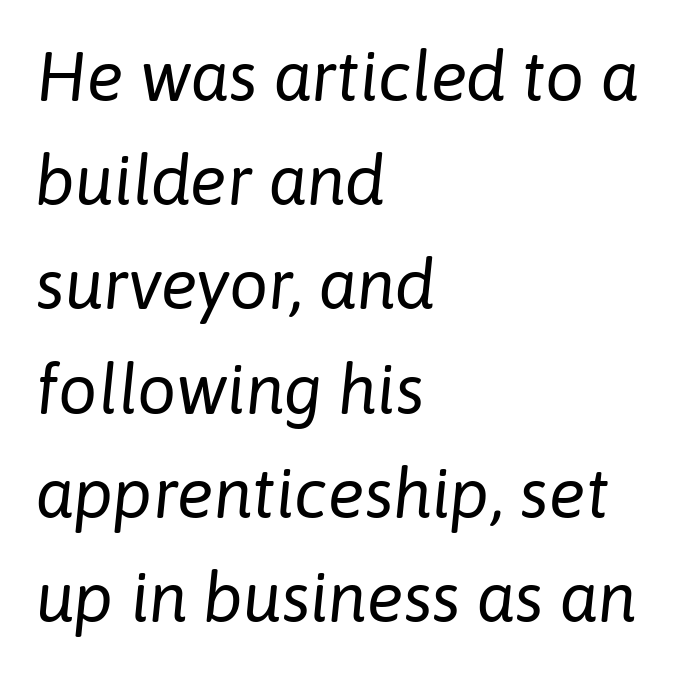
{"italic": "yes", "lean": "right", "slant_degrees": 6, "bold": "no", "weight": "regular", "width": "normal", "stroke_contrast": "low", "x_height": "medium", "monospaced": "no", "underline": "no", "align": "left", "line_spacing": "normal", "line_spacing_ratio": 1.51, "letter_spacing": "normal", "letter_spacing_em": 0.0, "glyph_px": 69}
